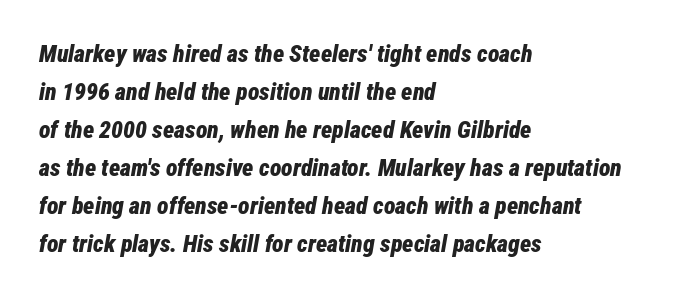
The typography opts for an oblique posture over an upright one. Nobody touched the tracking dial on this one. I'd describe the lettering as bold — thick and assertive. How would I describe the line gaps? Plain and ordinary. Anything drawn beneath the words? Only blank space.
